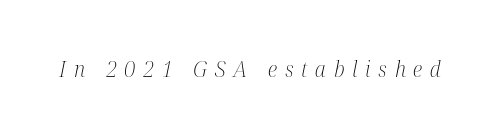
Q: Is the text bold? A: No.
Q: Is the text italic (slanted)? A: Yes, it leans right by about 12 degrees.
Q: Is the text underlined? A: No.
Q: Is the spacing between letters normal or unusually wide? A: Unusually wide.
